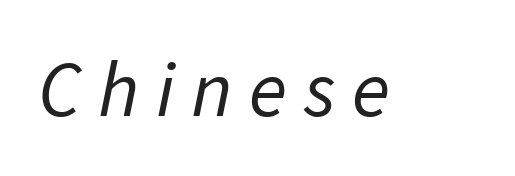
{"serif": "no", "bold": "no", "weight": "regular", "width": "normal", "stroke_contrast": "low", "x_height": "medium", "monospaced": "no", "underline": "no", "letter_spacing": "wide", "letter_spacing_em": 0.21, "glyph_px": 79}
